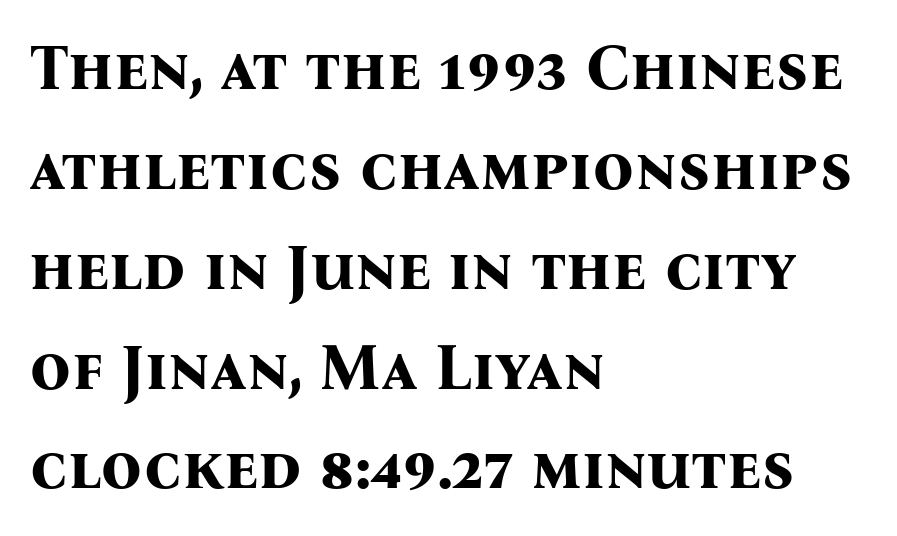
The image shows 64 px bold serif type, upright; set left-aligned, normal line spacing (1.56x), normal letter spacing, not underlined; medium stroke contrast and a medium x-height.
